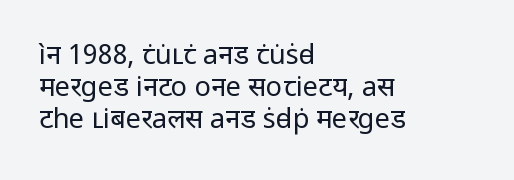
The image shows 27 px text type, upright; set left-aligned, line spacing 1.19x, normal letter spacing, not underlined.
